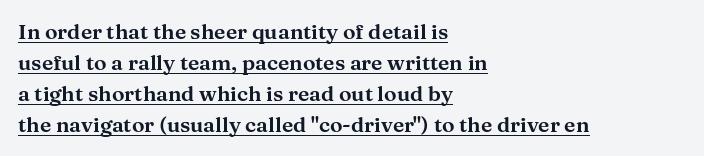
{"italic": "no", "underline": "yes", "align": "left", "line_spacing": "normal", "line_spacing_ratio": 1.47, "letter_spacing": "normal", "letter_spacing_em": 0.0, "glyph_px": 21}
